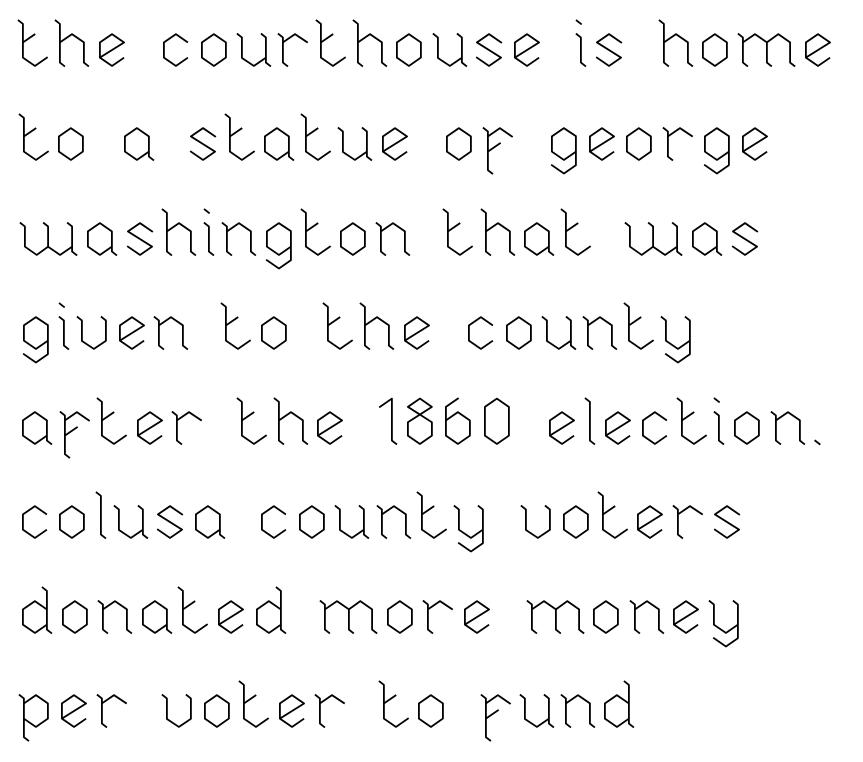
Q: Is the text bold? A: No.
Q: Is the text italic (slanted)? A: No, it is upright.
Q: Is the text underlined? A: No.
Q: How is the paragraph aligned? A: Left-aligned.
Q: Is the spacing between letters normal or unusually wide? A: Normal.
Q: Is the spacing between lines tight, normal or loose? A: Normal.
Q: Width (condensed, normal, or wide)? A: Normal.
Q: Stroke contrast? A: Low.
Q: x-height? A: Medium.
Q: Monospaced? A: No.
